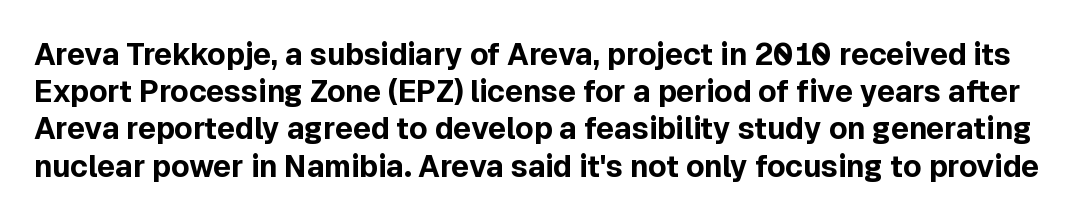
Q: Is the text bold? A: Yes.
Q: Is the text italic (slanted)? A: No, it is upright.
Q: Is the typeface a serif or a sans-serif typeface? A: Sans-serif.
Q: Is the text underlined? A: No.
Q: Is the spacing between letters normal or unusually wide? A: Normal.
Q: Width (condensed, normal, or wide)? A: Normal.
Q: x-height? A: Medium.
Q: Monospaced? A: No.
